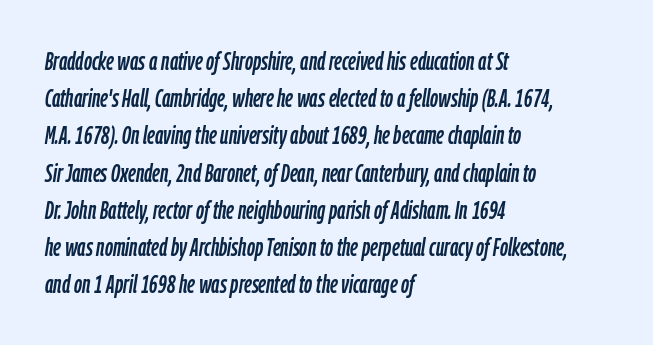
Nobody touched the tracking dial on this one. The strip under each line holds only bare page. Vertical spacing — default. The paragraph has a hard left edge and a soft right edge. Is the type slanted? Yes — the strokes lean at a clear angle.
